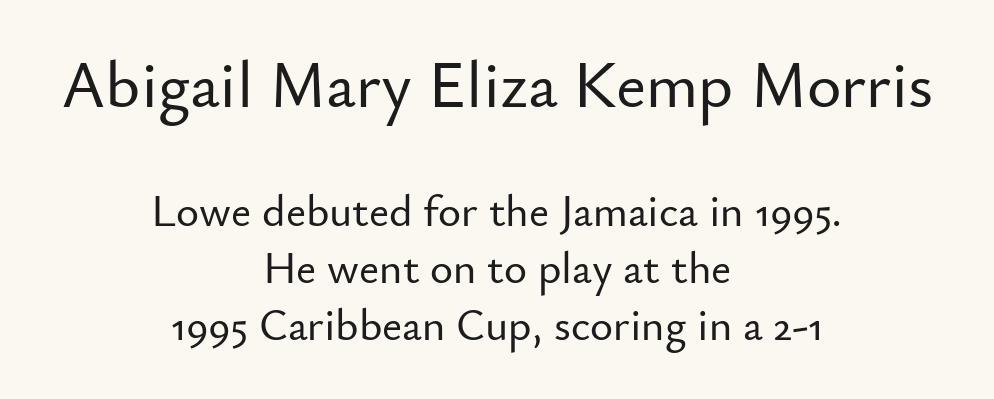
Q: Is the text italic (slanted)? A: No, it is upright.
Q: Is the typeface a serif or a sans-serif typeface? A: Sans-serif.
Q: Is the text underlined? A: No.
Q: How is the paragraph aligned? A: Centered.
Q: Is the spacing between letters normal or unusually wide? A: Normal.
Q: Is the spacing between lines tight, normal or loose? A: Normal.
Q: Which block of text is set in a larger size, the first (top) or the second (bottom)? A: The first (top) one.
Q: Width (condensed, normal, or wide)? A: Normal.
Q: Stroke contrast? A: Low.
Q: x-height? A: Small.
Q: Monospaced? A: No.
